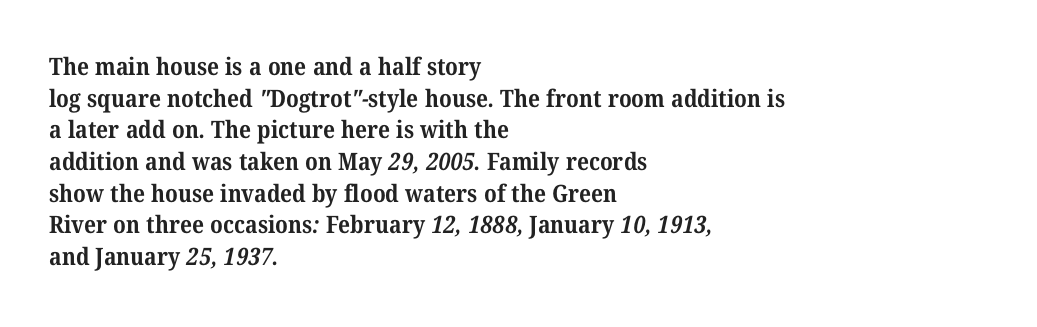
Underlining? Definitely not there. Evenly set lines give the paragraph a standard silhouette. Each line starts at the same left margin while the right side varies. The letters are bold, with thick, heavy strokes. Short note: letters normally spaced.
